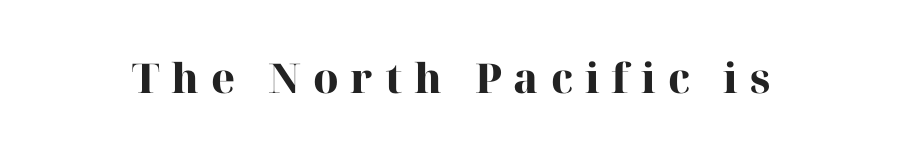
The letterforms stand isolated, each surrounded by extra space. The lettering holds an erect, upright posture throughout. The face used here is proportionally spaced, like ordinary book or web type. Check the space under the baseline: it is left empty.
